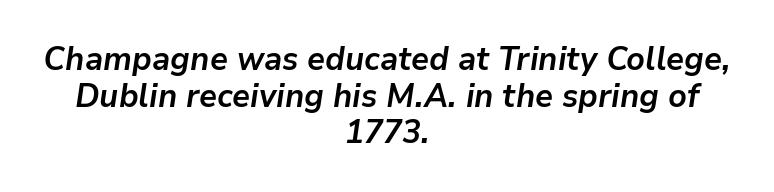
The lines in this sample share a center point and differ in where they start and stop. Does the leading feel generous? Not at all — it's pinched. The font is running at its bold setting. Each letter keeps its own natural width here, so spacing adapts to shape. The space beneath each line is pristine and unruled.
